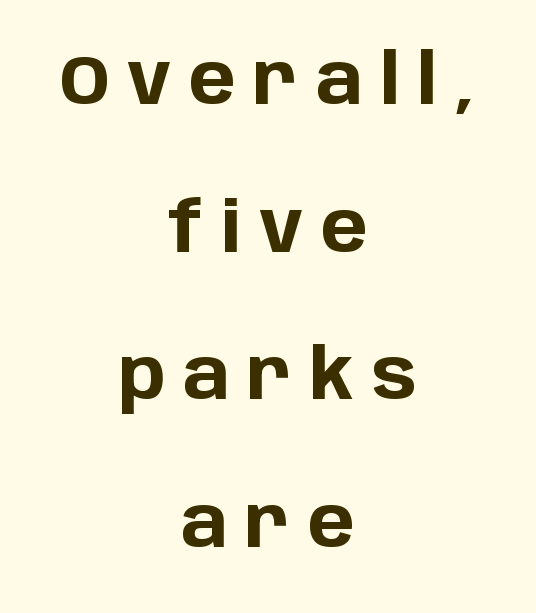
Q: Is the text bold? A: Yes.
Q: Is the text italic (slanted)? A: No, it is upright.
Q: Is the typeface a serif or a sans-serif typeface? A: Sans-serif.
Q: Is the text underlined? A: No.
Q: How is the paragraph aligned? A: Centered.
Q: Is the spacing between letters normal or unusually wide? A: Unusually wide.
Q: Is the spacing between lines tight, normal or loose? A: Loose.
Q: Width (condensed, normal, or wide)? A: Normal.
Q: Stroke contrast? A: Low.
Q: x-height? A: Large.
Q: Monospaced? A: No.
